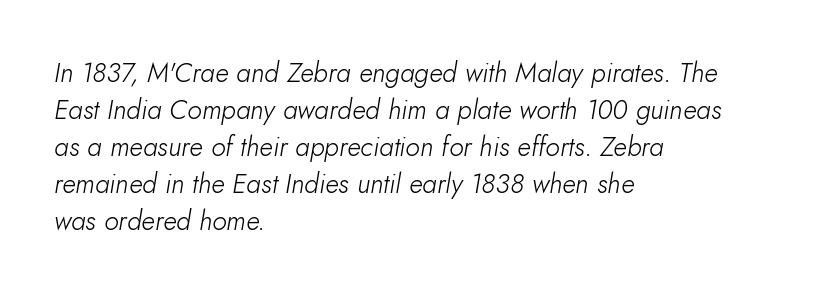
{"italic": "yes", "lean": "right", "slant_degrees": 10, "bold": "no", "underline": "no", "align": "left", "line_spacing": "normal", "line_spacing_ratio": 1.37, "letter_spacing": "normal", "letter_spacing_em": 0.0, "glyph_px": 27}
